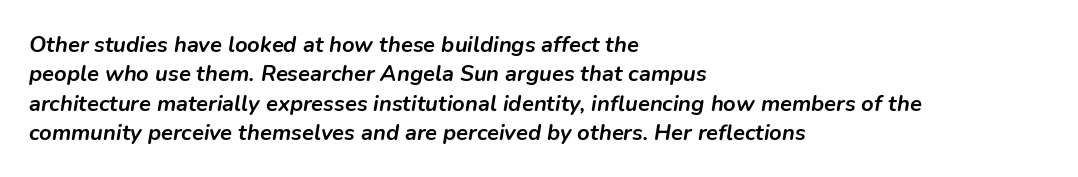
The lettering tilts uniformly, giving the passage an italic look. The gap between lines stays unmarked. What weight is shown? A full bold with thick strokes. Quick note: interline space is typical.
